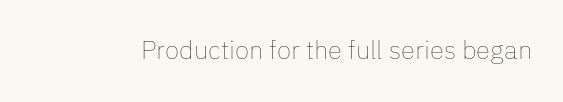
{"italic": "no", "bold": "no", "underline": "no", "letter_spacing": "normal", "letter_spacing_em": 0.0, "glyph_px": 26}
